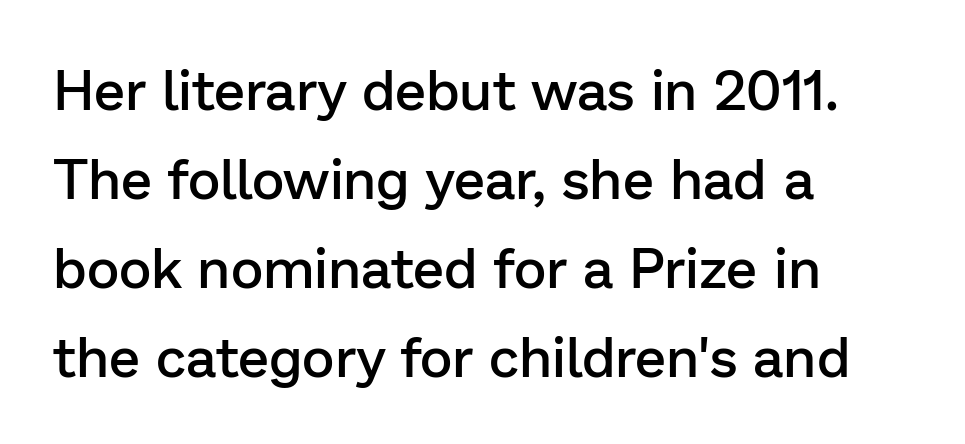
{"serif": "no", "italic": "no", "bold": "semi", "weight": "semibold", "width": "normal", "stroke_contrast": "low", "x_height": "medium", "monospaced": "no", "underline": "no", "align": "left", "line_spacing": "normal", "line_spacing_ratio": 1.59, "letter_spacing": "normal", "letter_spacing_em": 0.0, "glyph_px": 56}
